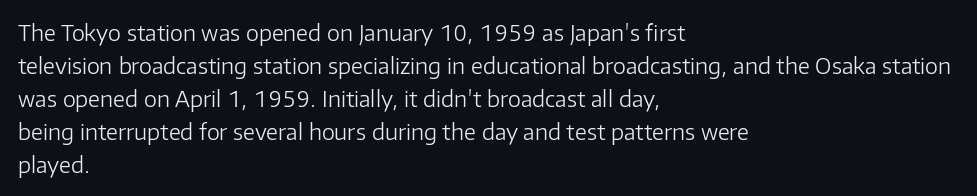
In terms of leading, this rendering sits right in the middle. Quick note: not italic, upright. Stems here are at most as thick as an everyday book face. Letter spacing: default.
